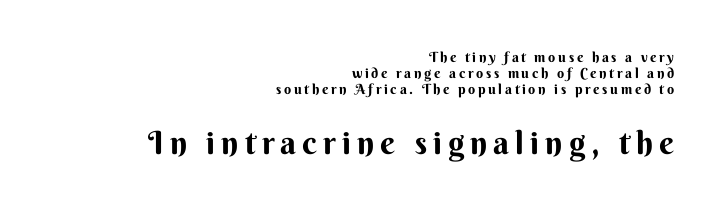
The image shows 32 px sans-serif type, upright; set right-aligned, line spacing 1.16x, not underlined; the second (bottom) block is 2.29x larger; medium stroke contrast and a small x-height.
